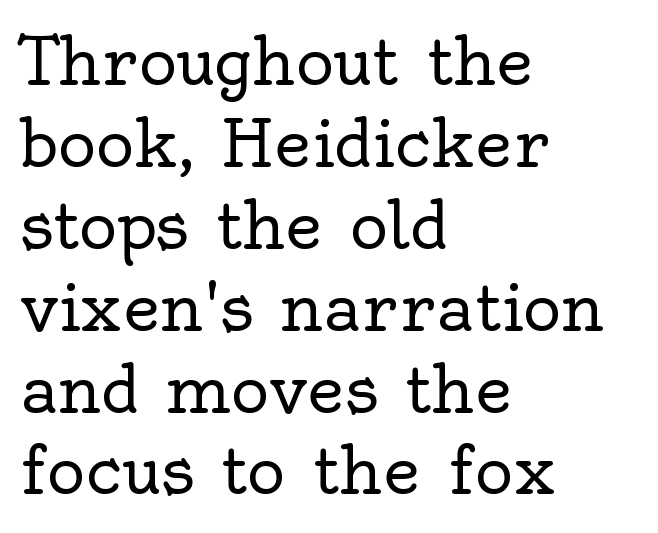
{"serif": "yes", "italic": "no", "bold": "no", "weight": "regular", "width": "normal", "x_height": "small", "monospaced": "no", "underline": "no", "align": "left", "line_spacing": "normal", "line_spacing_ratio": 1.26, "letter_spacing": "normal", "letter_spacing_em": 0.0, "glyph_px": 65}
